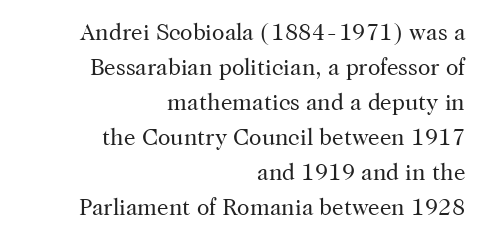
Q: Is the text bold? A: No.
Q: Is the text italic (slanted)? A: No, it is upright.
Q: Is the text underlined? A: No.
Q: How is the paragraph aligned? A: Right-aligned.
Q: Is the spacing between letters normal or unusually wide? A: Normal.
Q: Is the spacing between lines tight, normal or loose? A: Normal.
